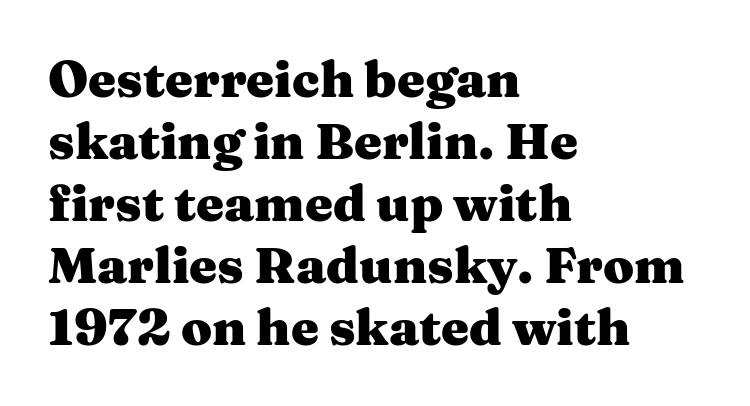
Do the characters align in a grid? No, the font is proportional. The designer went with a serif here, giving each stem small feet. Lines of text with bare space underneath. This rendering leaves character spacing at its baseline value. Is the block centered? No — it sits flush against the left margin.
